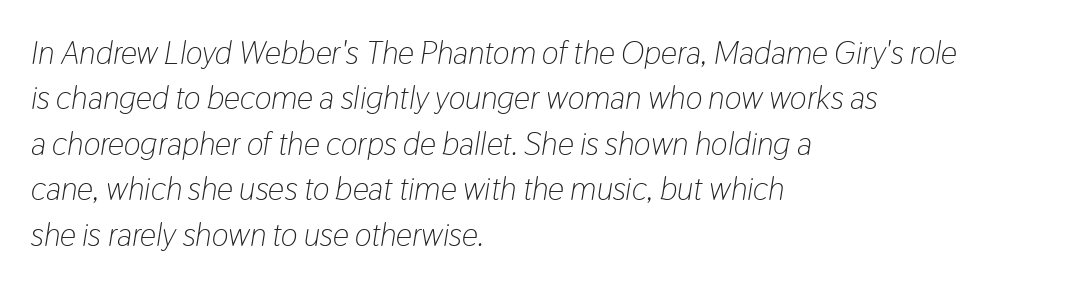
The image shows 32 px light, condensed type, italic (leaning right); set left-aligned, normal line spacing (1.42x), normal letter spacing, not underlined; low stroke contrast and a medium x-height.
